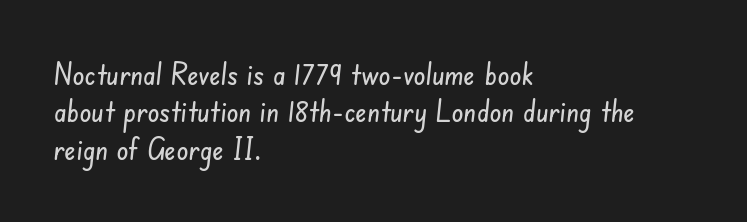
{"serif": "no", "width": "condensed", "stroke_contrast": "low", "x_height": "small", "monospaced": "no", "underline": "no", "align": "left", "line_spacing": "normal", "line_spacing_ratio": 1.25, "letter_spacing": "normal", "letter_spacing_em": 0.0, "glyph_px": 30}
